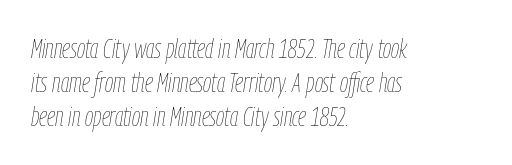
{"italic": "yes", "lean": "right", "slant_degrees": 9, "bold": "no", "underline": "no", "align": "left", "line_spacing": "normal", "line_spacing_ratio": 1.26, "letter_spacing": "normal", "letter_spacing_em": 0.0, "glyph_px": 27}
